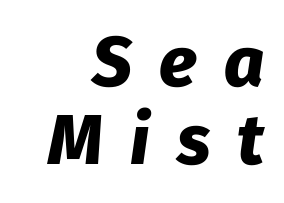
The image shows 70 px heavy type, italic (leaning right); set right-aligned, tight line spacing (1.11x), unusually wide letter spacing (+0.39 em), not underlined; low stroke contrast and a medium x-height.
